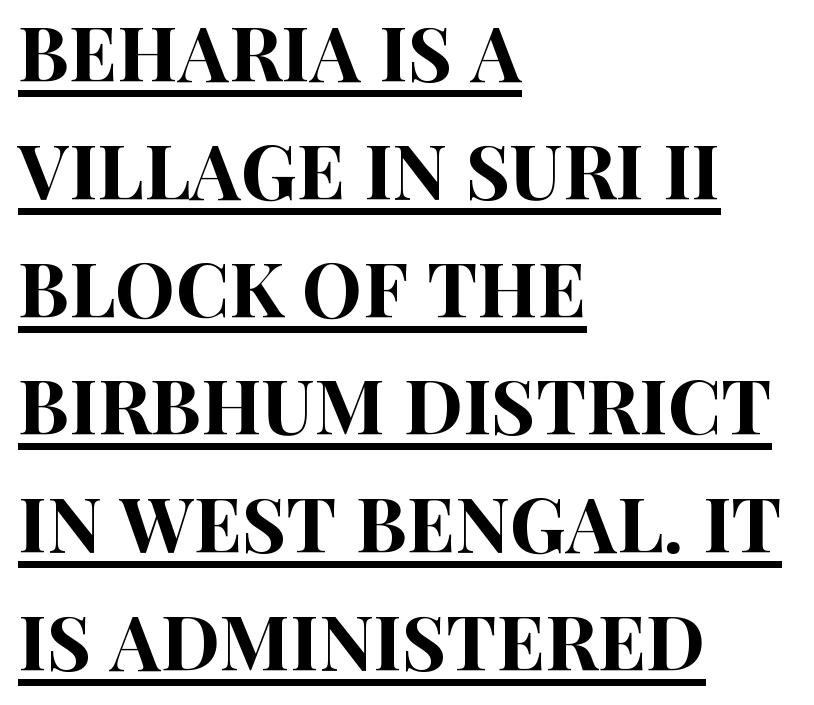
{"serif": "no", "italic": "no", "width": "condensed", "stroke_contrast": "high", "x_height": "large", "monospaced": "no", "underline": "yes", "align": "left", "line_spacing": "normal", "line_spacing_ratio": 1.55, "letter_spacing": "normal", "letter_spacing_em": 0.0, "glyph_px": 76}
